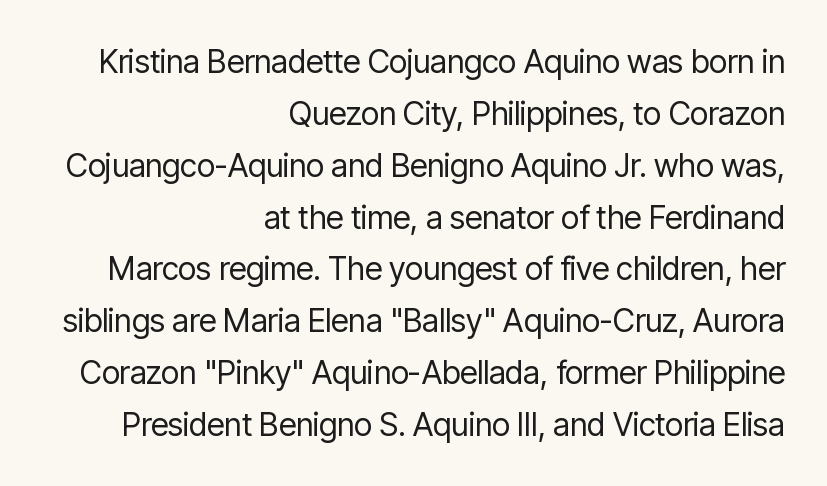
{"serif": "no", "italic": "no", "bold": "no", "weight": "regular", "width": "condensed", "stroke_contrast": "low", "x_height": "medium", "monospaced": "no", "underline": "no", "align": "right", "line_spacing": "normal", "line_spacing_ratio": 1.62, "letter_spacing": "normal", "letter_spacing_em": 0.0, "glyph_px": 32}
